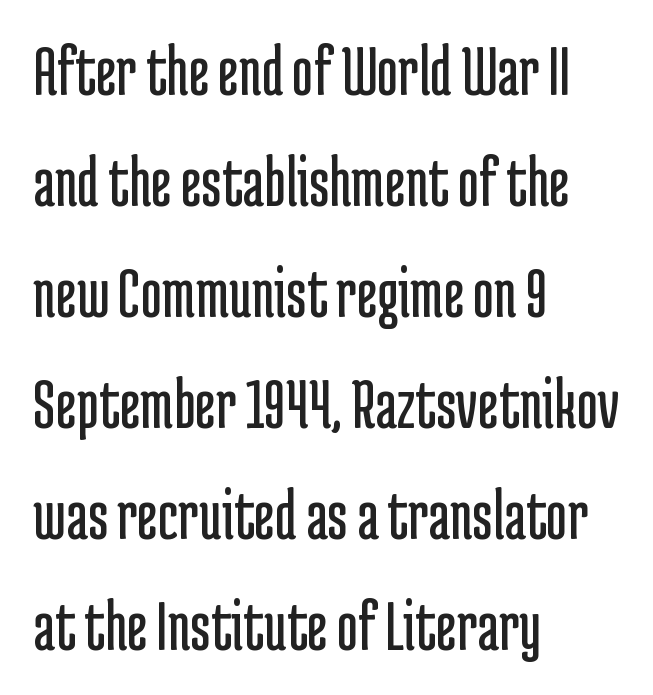
The image shows 73 px regular-weight, condensed sans-serif type, upright; set left-aligned, normal line spacing (1.52x), normal letter spacing, not underlined; low stroke contrast and a medium x-height.
